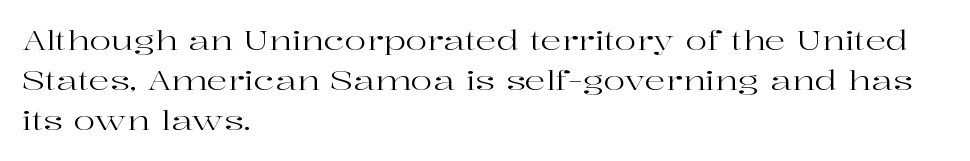
Q: Is the text bold? A: No.
Q: Is the text italic (slanted)? A: No, it is upright.
Q: Is the text underlined? A: No.
Q: How is the paragraph aligned? A: Left-aligned.
Q: Is the spacing between letters normal or unusually wide? A: Normal.
Q: Is the spacing between lines tight, normal or loose? A: Normal.
